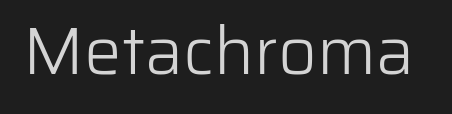
{"serif": "no", "italic": "no", "bold": "no", "weight": "light", "width": "normal", "stroke_contrast": "low", "x_height": "medium", "monospaced": "no", "underline": "no", "letter_spacing": "normal", "letter_spacing_em": 0.0, "glyph_px": 67}
